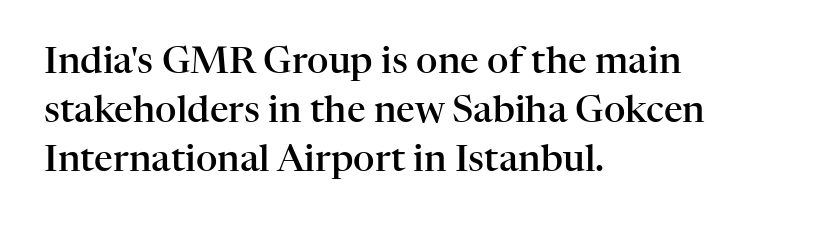
This rendering uses left alignment, leaving the right contour irregular. Quick note: interline space is typical. Rule under the text: the space is simply empty. Think of a printed novel: that variable character pitch is what you see here. Is there any slant? The stems are plumb. The passage shown is typeset with a serif family.
